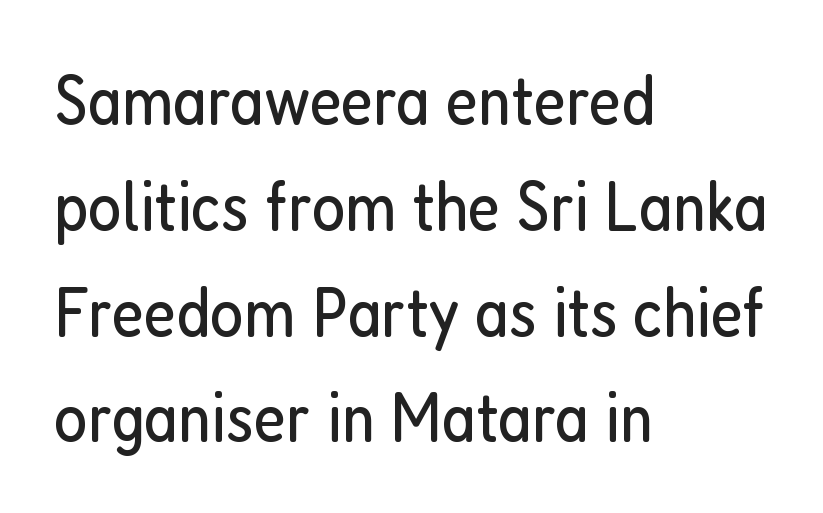
{"serif": "no", "italic": "no", "bold": "no", "weight": "regular", "width": "condensed", "stroke_contrast": "low", "x_height": "medium", "monospaced": "no", "underline": "no", "align": "left", "line_spacing": "normal", "line_spacing_ratio": 1.49, "letter_spacing": "normal", "letter_spacing_em": 0.0, "glyph_px": 71}
